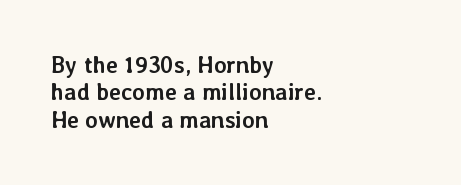
The image shows 23 px bold type, upright; set left-aligned, line spacing 1.19x, normal letter spacing, not underlined.
